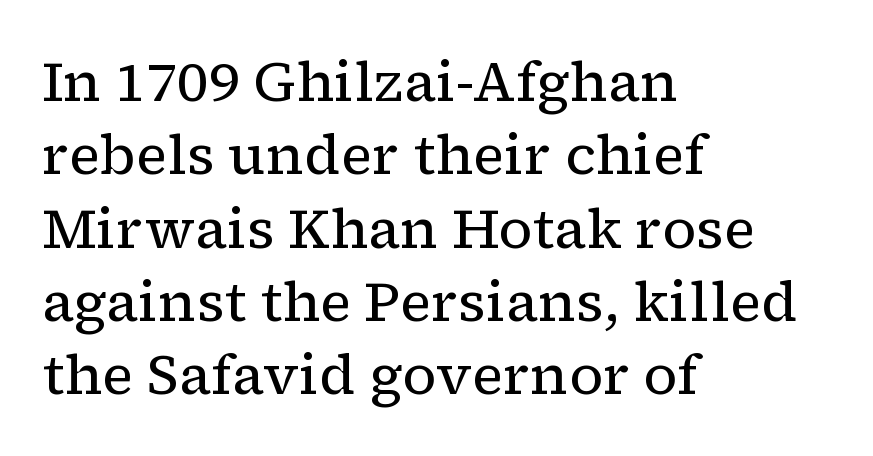
Q: Is the text bold? A: No.
Q: Is the text italic (slanted)? A: No, it is upright.
Q: Is the typeface a serif or a sans-serif typeface? A: Serif.
Q: Is the text underlined? A: No.
Q: How is the paragraph aligned? A: Left-aligned.
Q: Is the spacing between letters normal or unusually wide? A: Normal.
Q: Is the spacing between lines tight, normal or loose? A: Normal.
Q: Width (condensed, normal, or wide)? A: Normal.
Q: Stroke contrast? A: Low.
Q: x-height? A: Medium.
Q: Monospaced? A: No.
